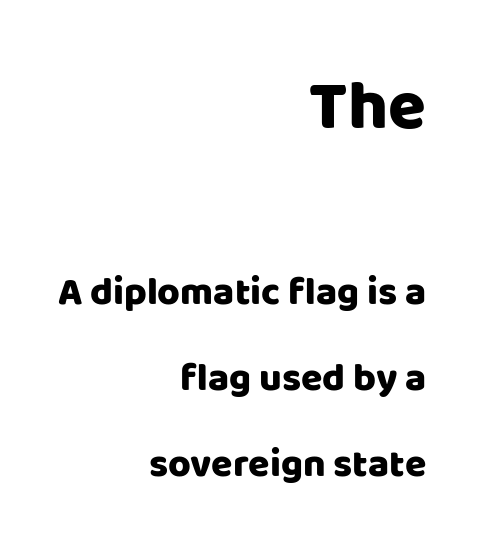
Q: Is the text italic (slanted)? A: No, it is upright.
Q: Is the typeface a serif or a sans-serif typeface? A: Sans-serif.
Q: Is the text underlined? A: No.
Q: How is the paragraph aligned? A: Right-aligned.
Q: Is the spacing between letters normal or unusually wide? A: Normal.
Q: Is the spacing between lines tight, normal or loose? A: Loose.
Q: Which block of text is set in a larger size, the first (top) or the second (bottom)? A: The first (top) one.
Q: Width (condensed, normal, or wide)? A: Normal.
Q: Stroke contrast? A: Low.
Q: x-height? A: Large.
Q: Monospaced? A: No.
